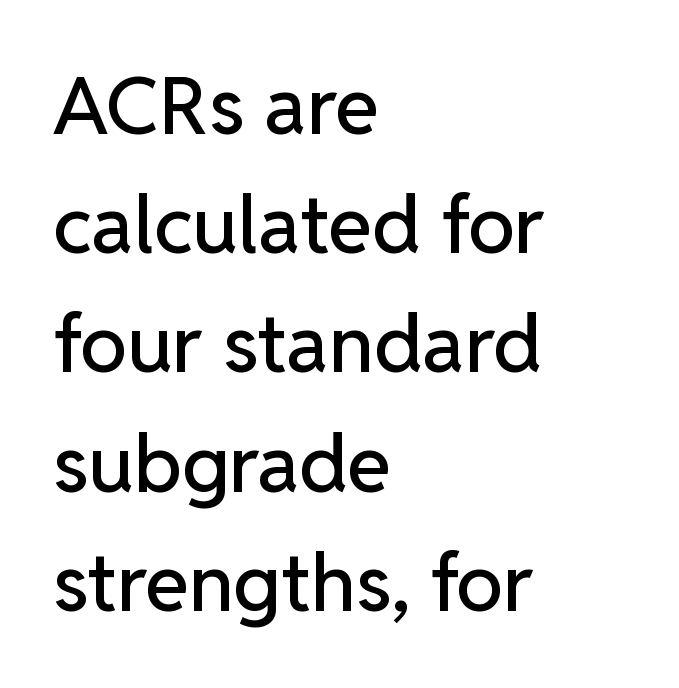
{"serif": "no", "italic": "no", "width": "normal", "stroke_contrast": "low", "x_height": "medium", "monospaced": "no", "underline": "no", "align": "left", "line_spacing": "normal", "line_spacing_ratio": 1.49, "letter_spacing": "normal", "letter_spacing_em": 0.0, "glyph_px": 80}
